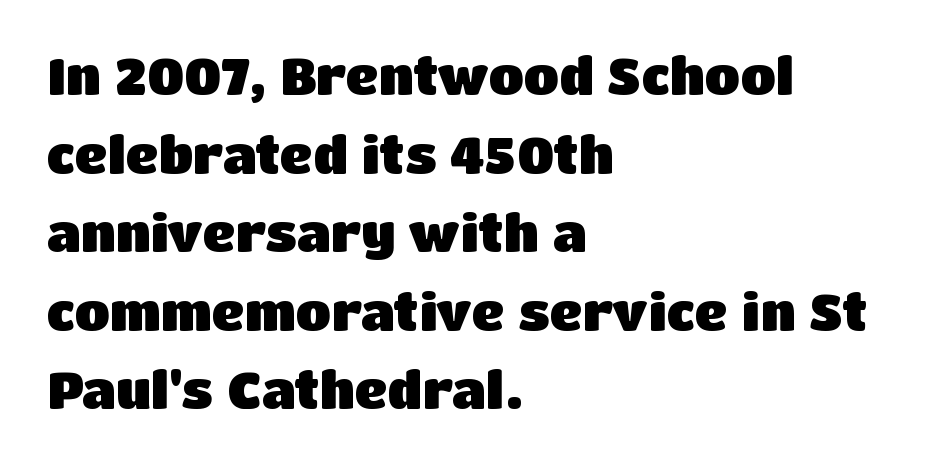
The image shows 51 px heavy sans-serif type, upright; set left-aligned, normal line spacing (1.54x), normal letter spacing, not underlined; low stroke contrast and a large x-height.
